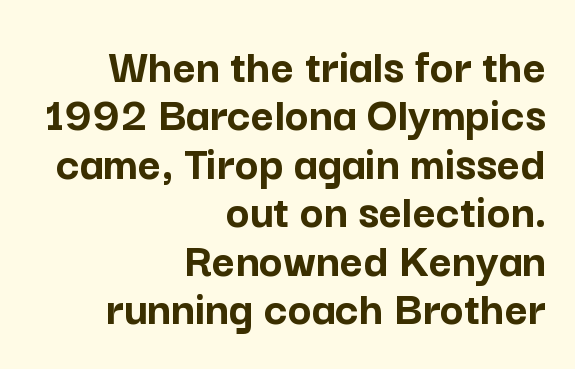
This block would grow much taller if given ordinary leading; it's compressed now. Notice how the stems are strictly vertical — no italics here. Compared with a flush-left layout, this one pins lines to the opposite, right side. Inter-character spacing is left at the font's built-in metrics. Notice how thick the strokes are: this is what a full bold looks like. Descender tails drop into unmarked territory.
